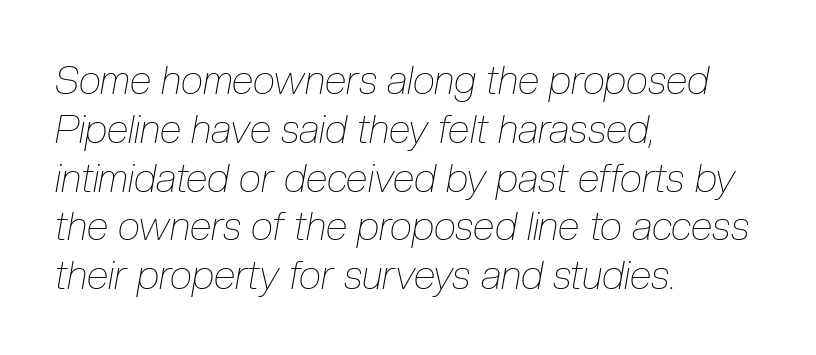
Clear beneath every line of the passage. Italic: yes, the glyphs are oblique. Heft: none added — not bold. The paragraph has a hard left edge and a soft right edge. Inter-character spacing is left at the font's built-in metrics.
